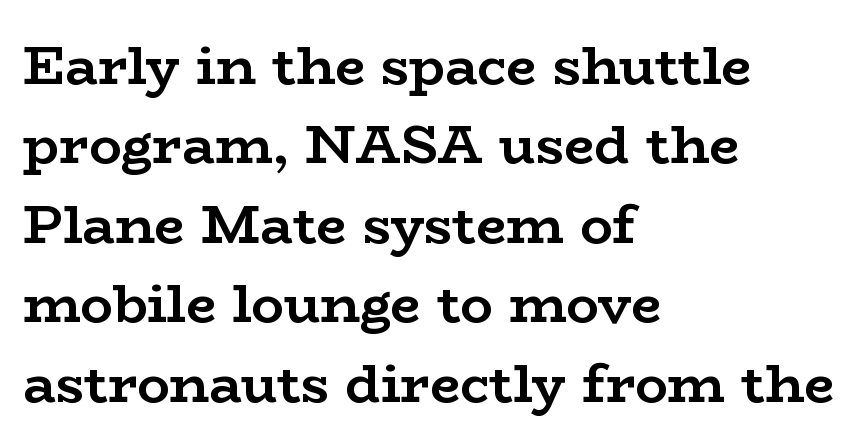
No italicization has been applied; the sample stays upright. Line beginnings align vertically; line endings do not. I'd call this a serif setting — the letters wear small feet. The letters advance in unequal steps, a hallmark of proportional type. The gap between lines stays unmarked. Rows of type keep a routine distance in the vertical direction.
